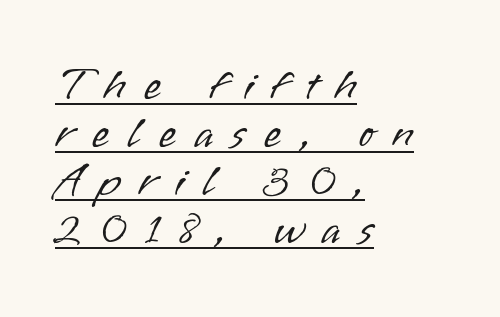
{"serif": "no", "bold": "no", "weight": "light", "width": "normal", "stroke_contrast": "low", "x_height": "small", "monospaced": "no", "underline": "yes", "align": "left", "line_spacing": "tight", "line_spacing_ratio": 1.07, "letter_spacing": "wide", "letter_spacing_em": 0.4, "glyph_px": 45}
